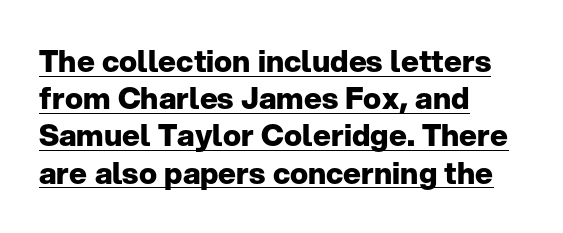
The image shows 30 px heavy sans-serif type, upright; set left-aligned, line spacing 1.24x, normal letter spacing, underlined; low stroke contrast and a medium x-height.
